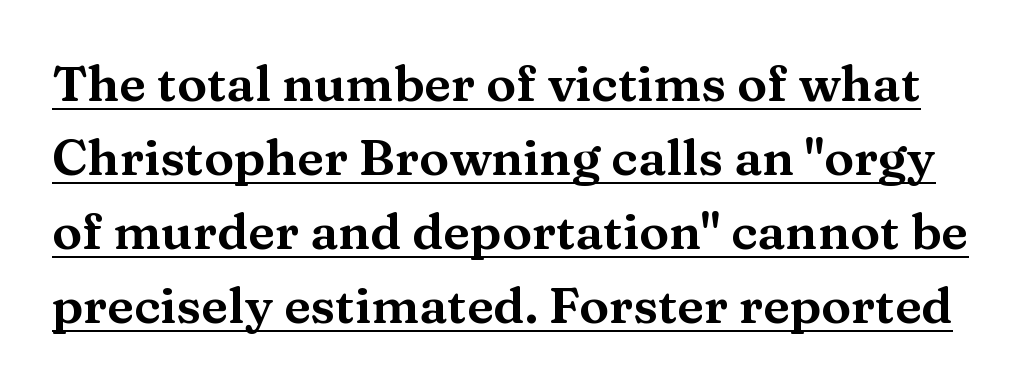
Q: Is the text italic (slanted)? A: No, it is upright.
Q: Is the typeface a serif or a sans-serif typeface? A: Serif.
Q: Is the text underlined? A: Yes.
Q: Is the spacing between letters normal or unusually wide? A: Normal.
Q: Is the spacing between lines tight, normal or loose? A: Normal.
Q: Width (condensed, normal, or wide)? A: Wide.
Q: Stroke contrast? A: Medium.
Q: x-height? A: Medium.
Q: Monospaced? A: No.
